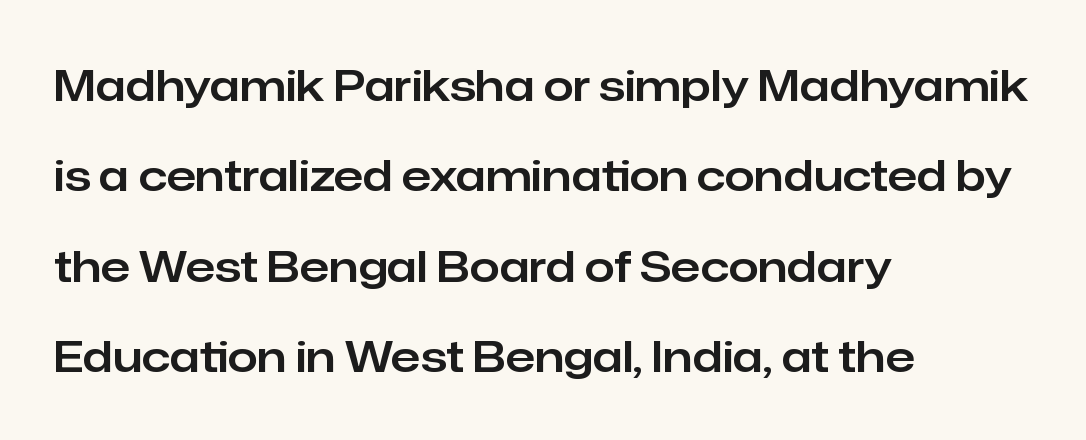
The typeface chosen for these lines omits serifs. The passage shown is typed in a proportional face where columns would drift. Each word holds together tightly as a unit, with standard inter-letter gaps. Vertical strokes here are truly vertical.
